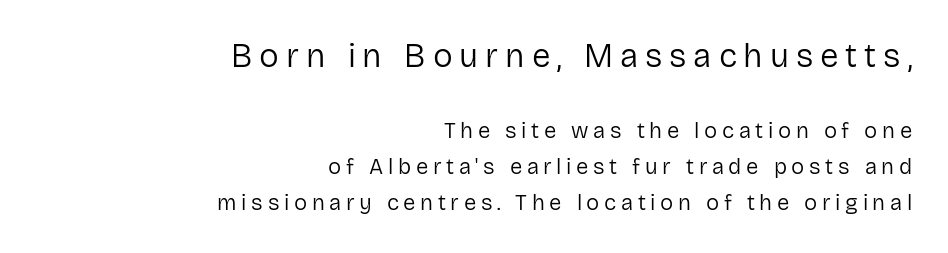
Q: Is the text bold? A: No.
Q: Is the text italic (slanted)? A: No, it is upright.
Q: Is the typeface a serif or a sans-serif typeface? A: Sans-serif.
Q: Is the text underlined? A: No.
Q: How is the paragraph aligned? A: Right-aligned.
Q: Is the spacing between letters normal or unusually wide? A: Unusually wide.
Q: Is the spacing between lines tight, normal or loose? A: Normal.
Q: Which block of text is set in a larger size, the first (top) or the second (bottom)? A: The first (top) one.
Q: Width (condensed, normal, or wide)? A: Normal.
Q: Stroke contrast? A: Low.
Q: x-height? A: Medium.
Q: Monospaced? A: No.
